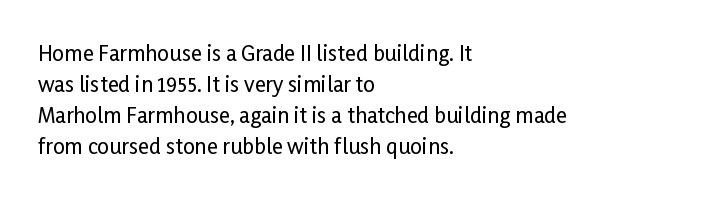
{"italic": "no", "underline": "no", "align": "left", "line_spacing": "normal", "line_spacing_ratio": 1.47, "letter_spacing": "normal", "letter_spacing_em": 0.0, "glyph_px": 21}
